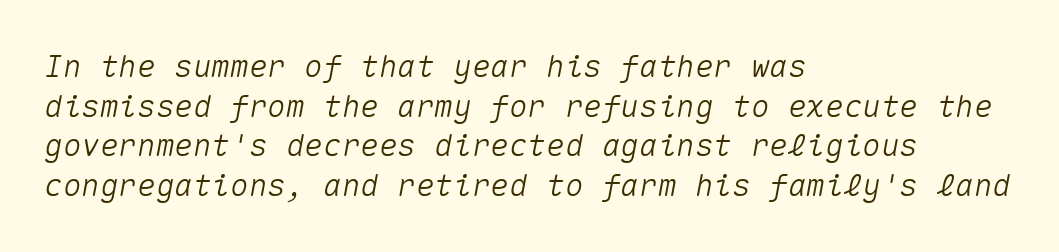
Q: Is the text italic (slanted)? A: Yes, it leans right by about 10 degrees.
Q: Is the text underlined? A: No.
Q: How is the paragraph aligned? A: Left-aligned.
Q: Is the spacing between letters normal or unusually wide? A: Normal.
Q: Is the spacing between lines tight, normal or loose? A: Normal.
Q: Width (condensed, normal, or wide)? A: Normal.
Q: Stroke contrast? A: Medium.
Q: x-height? A: Medium.
Q: Monospaced? A: Yes.
